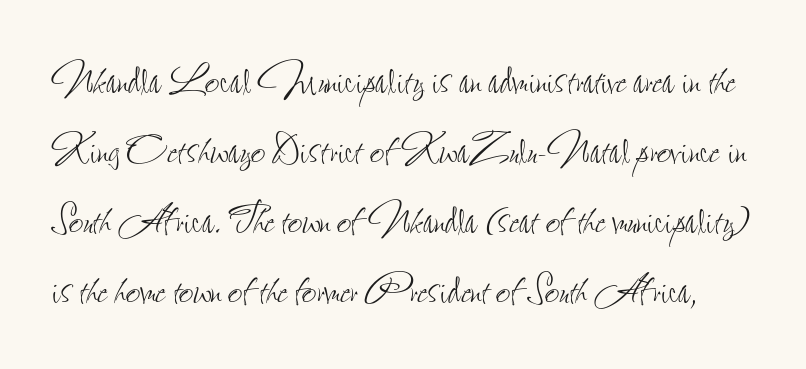
Q: Is the text bold? A: No.
Q: Is the text italic (slanted)? A: Yes.
Q: Is the text underlined? A: No.
Q: Is the spacing between letters normal or unusually wide? A: Normal.
Q: Is the spacing between lines tight, normal or loose? A: Normal.
Q: Width (condensed, normal, or wide)? A: Condensed.
Q: Stroke contrast? A: Low.
Q: x-height? A: Small.
Q: Monospaced? A: No.
